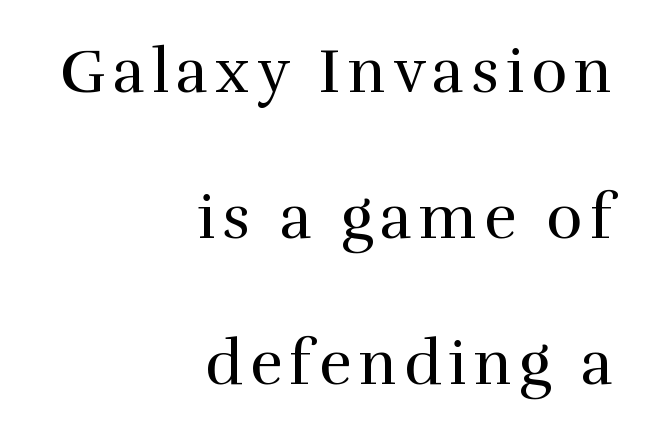
Q: Is the text bold? A: No.
Q: Is the text italic (slanted)? A: No, it is upright.
Q: Is the typeface a serif or a sans-serif typeface? A: Serif.
Q: Is the text underlined? A: No.
Q: How is the paragraph aligned? A: Right-aligned.
Q: Is the spacing between lines tight, normal or loose? A: Loose.
Q: Width (condensed, normal, or wide)? A: Normal.
Q: Stroke contrast? A: High.
Q: x-height? A: Medium.
Q: Monospaced? A: No.
